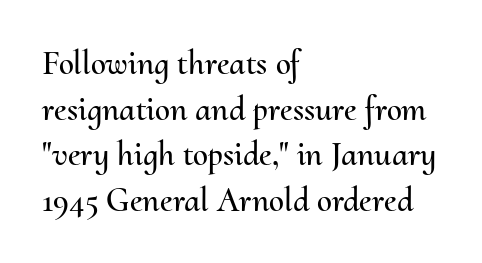
{"italic": "no", "width": "normal", "stroke_contrast": "medium", "x_height": "small", "monospaced": "no", "underline": "no", "align": "left", "line_spacing": "normal", "line_spacing_ratio": 1.34, "letter_spacing": "normal", "letter_spacing_em": 0.0, "glyph_px": 34}
